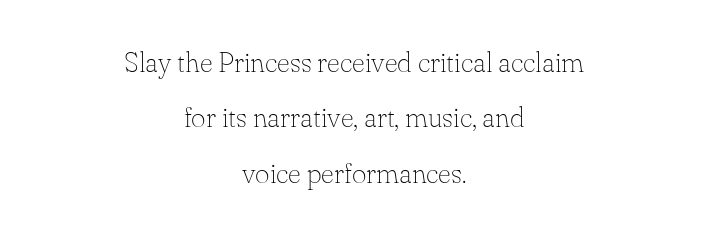
The image shows 28 px thin serif type, upright; set centered, loose line spacing (1.98x), normal letter spacing, not underlined; low stroke contrast and a small x-height.
